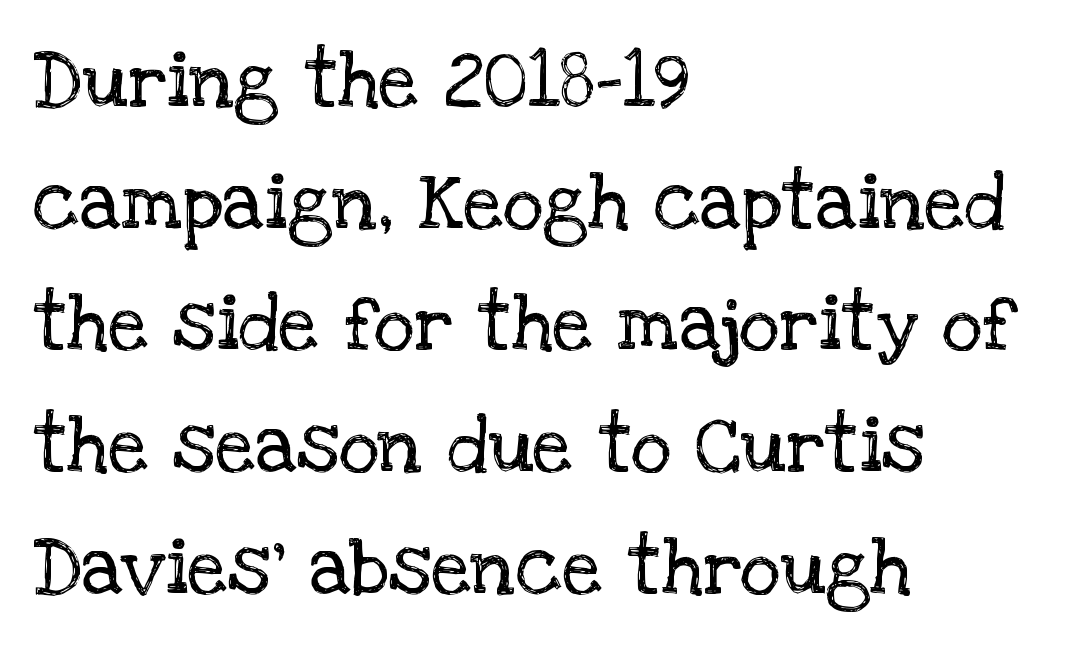
The image shows 79 px regular-weight serif type, upright; set left-aligned, normal line spacing (1.54x), normal letter spacing, not underlined; low stroke contrast and a large x-height.
